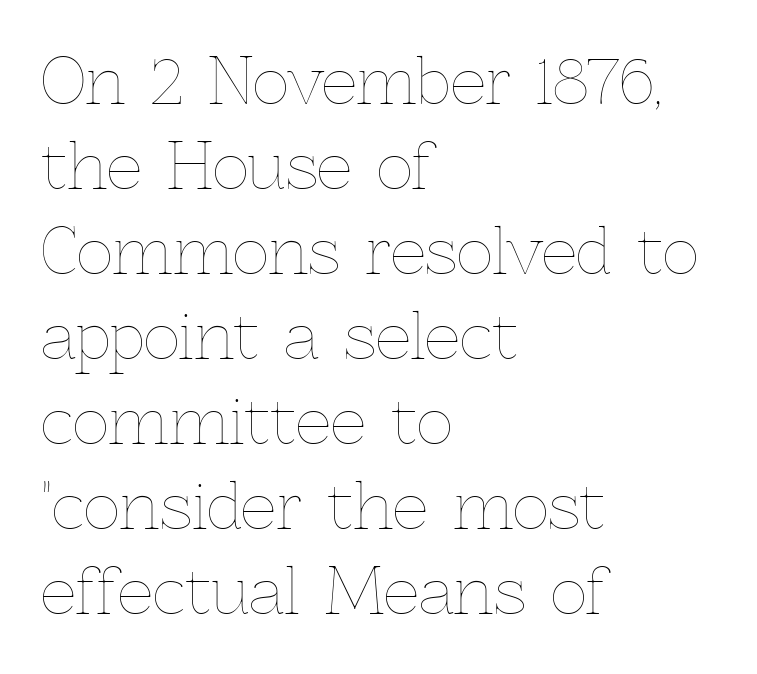
The image shows 63 px thin type, upright; set left-aligned, normal line spacing (1.35x), normal letter spacing, not underlined; a medium x-height.
